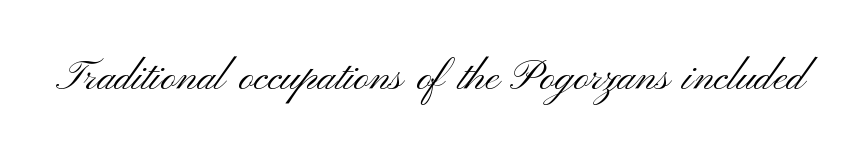
Q: Is the text bold? A: No.
Q: Is the text italic (slanted)? A: Yes.
Q: Is the typeface a serif or a sans-serif typeface? A: Sans-serif.
Q: Is the text underlined? A: No.
Q: Is the spacing between letters normal or unusually wide? A: Normal.
Q: Width (condensed, normal, or wide)? A: Wide.
Q: Stroke contrast? A: Medium.
Q: x-height? A: Small.
Q: Monospaced? A: No.
